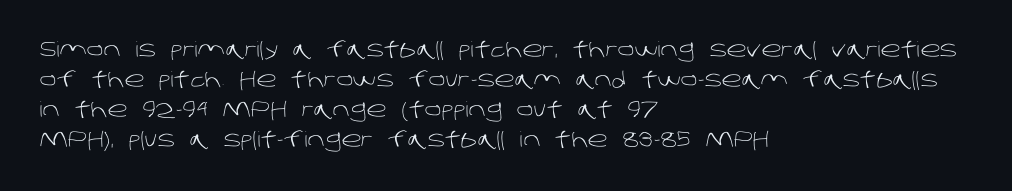
{"bold": "no", "underline": "no", "align": "left", "line_spacing": "normal", "line_spacing_ratio": 1.43, "letter_spacing": "normal", "letter_spacing_em": 0.0, "glyph_px": 21}
